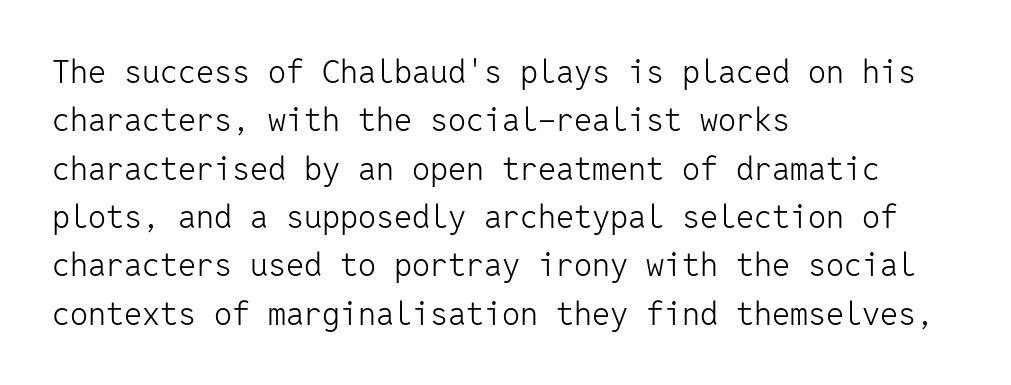
Q: Is the text bold? A: No.
Q: Is the text italic (slanted)? A: No, it is upright.
Q: Is the typeface a serif or a sans-serif typeface? A: Sans-serif.
Q: Is the text underlined? A: No.
Q: How is the paragraph aligned? A: Left-aligned.
Q: Is the spacing between letters normal or unusually wide? A: Normal.
Q: Is the spacing between lines tight, normal or loose? A: Normal.
Q: Width (condensed, normal, or wide)? A: Normal.
Q: Stroke contrast? A: Low.
Q: x-height? A: Medium.
Q: Monospaced? A: Yes.
